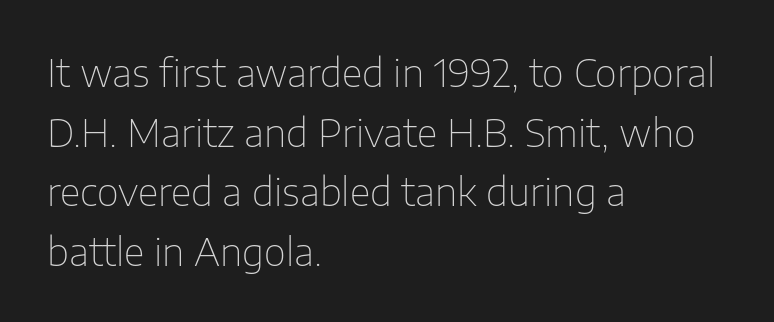
Q: Is the text bold? A: No.
Q: Is the text italic (slanted)? A: No, it is upright.
Q: Is the typeface a serif or a sans-serif typeface? A: Sans-serif.
Q: Is the text underlined? A: No.
Q: How is the paragraph aligned? A: Left-aligned.
Q: Is the spacing between letters normal or unusually wide? A: Normal.
Q: Is the spacing between lines tight, normal or loose? A: Normal.
Q: Width (condensed, normal, or wide)? A: Normal.
Q: Stroke contrast? A: Low.
Q: x-height? A: Medium.
Q: Monospaced? A: No.
